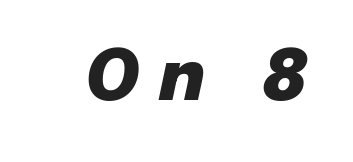
The image shows 69 px heavy type, italic (leaning right); set unusually wide letter spacing (+0.28 em), not underlined; low stroke contrast and a medium x-height.
